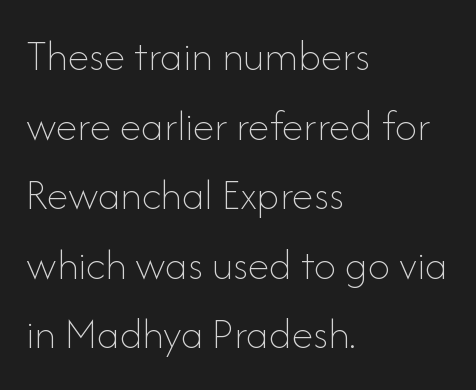
The image shows 44 px thin type, upright; set left-aligned, normal line spacing (1.58x), normal letter spacing, not underlined; low stroke contrast and a small x-height.
